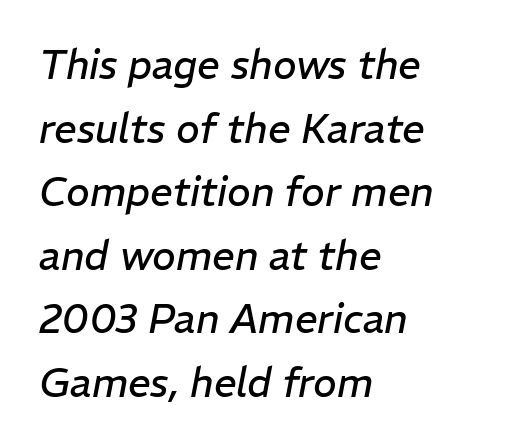
{"italic": "yes", "lean": "right", "slant_degrees": 11, "bold": "no", "weight": "regular", "width": "normal", "stroke_contrast": "low", "x_height": "medium", "monospaced": "no", "underline": "no", "align": "left", "line_spacing": "normal", "line_spacing_ratio": 1.59, "letter_spacing": "normal", "letter_spacing_em": 0.0, "glyph_px": 40}
